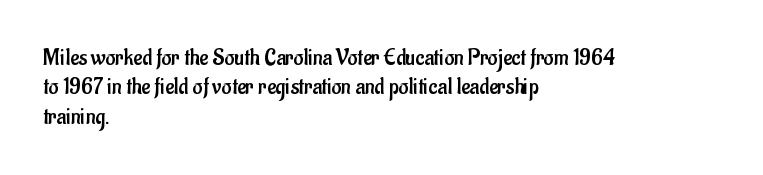
Notice how the stems are strictly vertical — no italics here. Standard letterfit; no display-style spreading of the glyphs. The space beneath each line is pristine and unruled. Counters stay open thanks to moderate or lighter strokes. A classic flush-left, rag-right setting is used for this passage.
